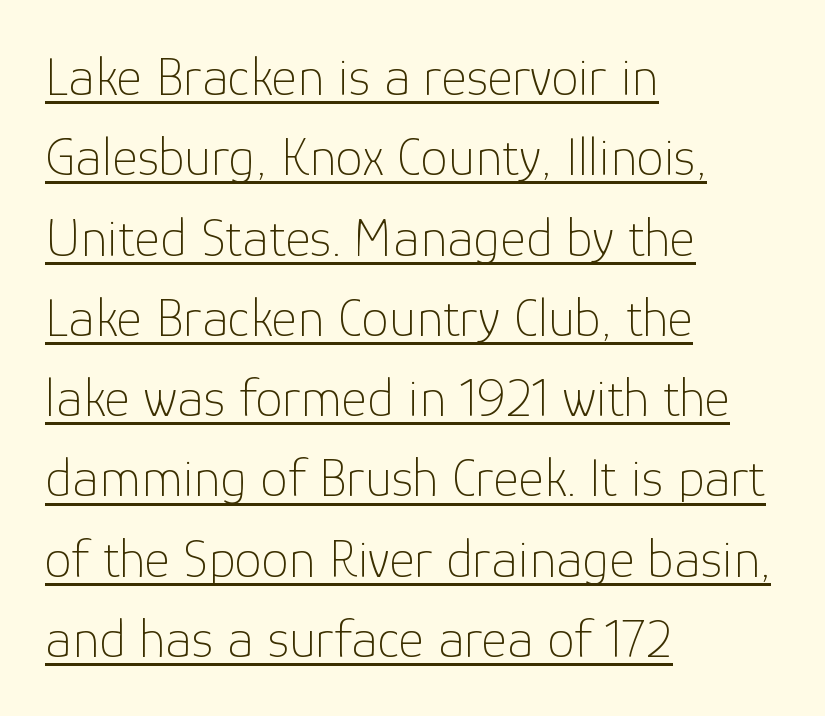
Summary of weight: not heavy and not bold. Glyph-to-glyph distance matches everyday printed text. Horizontal bands of white between lines are of average thickness. A typesetter would call this proportional, since set widths differ per character.
